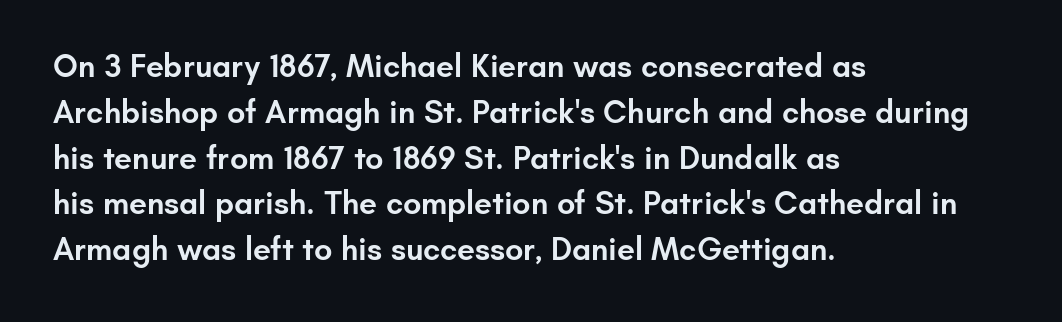
Designer's note — italics off, roman on. No word sits above an underline. Heft: intermediate — a semibold. The paragraph has a hard left edge and a soft right edge.
